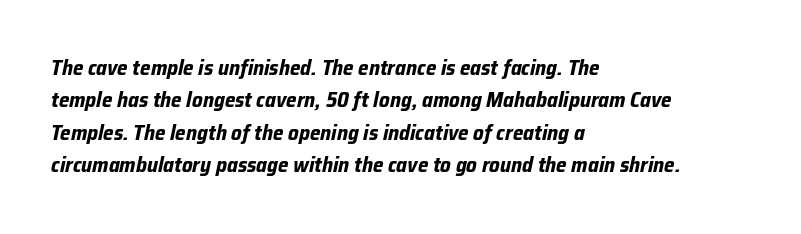
Designer's note — italics engaged. Each line starts at the same left margin while the right side varies. The space directly below the letters is spotless. The passage shown has conventional tracking throughout. Reading down the column, the eye jumps a familiar distance to each next line. The passage shown is emphatically bold.
